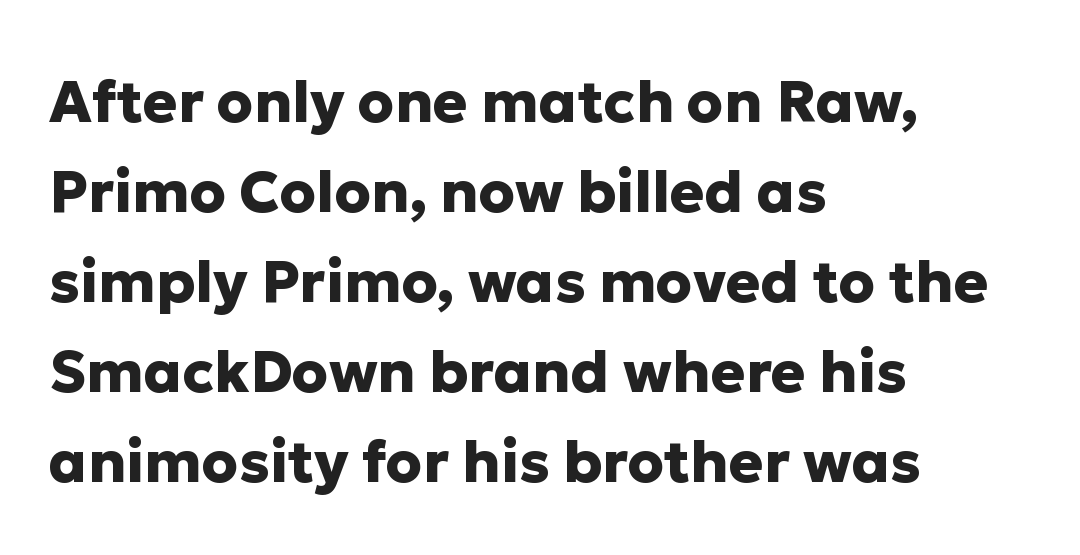
{"serif": "no", "italic": "no", "bold": "yes", "weight": "heavy", "width": "normal", "stroke_contrast": "low", "x_height": "medium", "monospaced": "no", "underline": "no", "align": "left", "line_spacing": "normal", "line_spacing_ratio": 1.55, "letter_spacing": "normal", "letter_spacing_em": 0.0, "glyph_px": 58}
